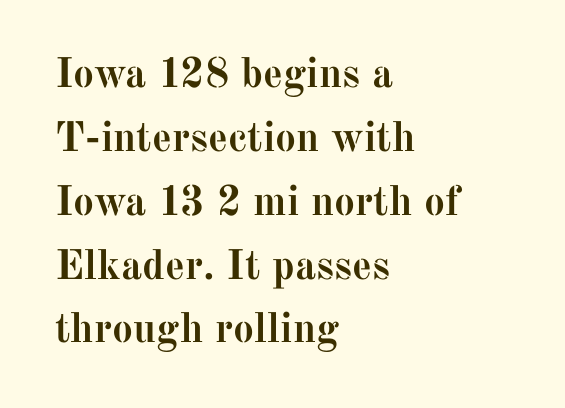
The image shows 42 px semibold serif type, upright; set left-aligned, normal line spacing (1.52x), normal letter spacing, not underlined; medium stroke contrast and a medium x-height.
